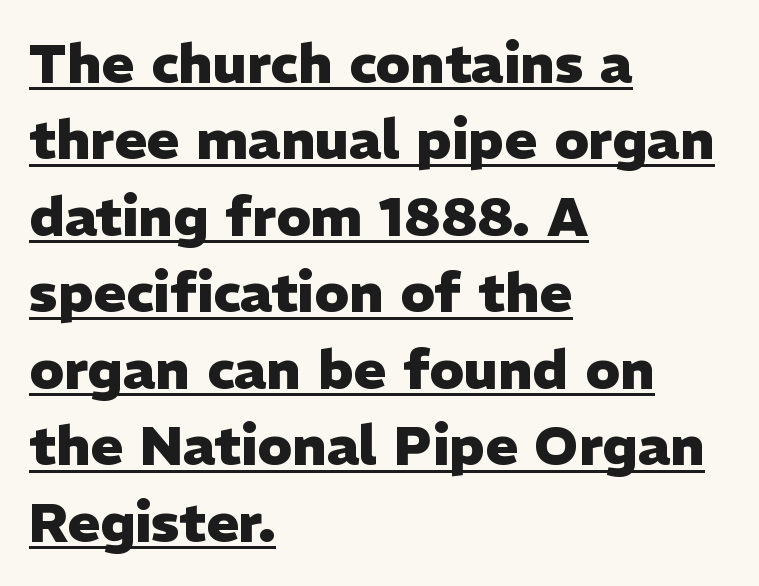
In terms of weight, the rendering is a true, heavy bold. Caption: lettering with a line underneath. In terms of letterspacing, this is plain default setting. Think of a printed novel: that variable character pitch is what you see here.
